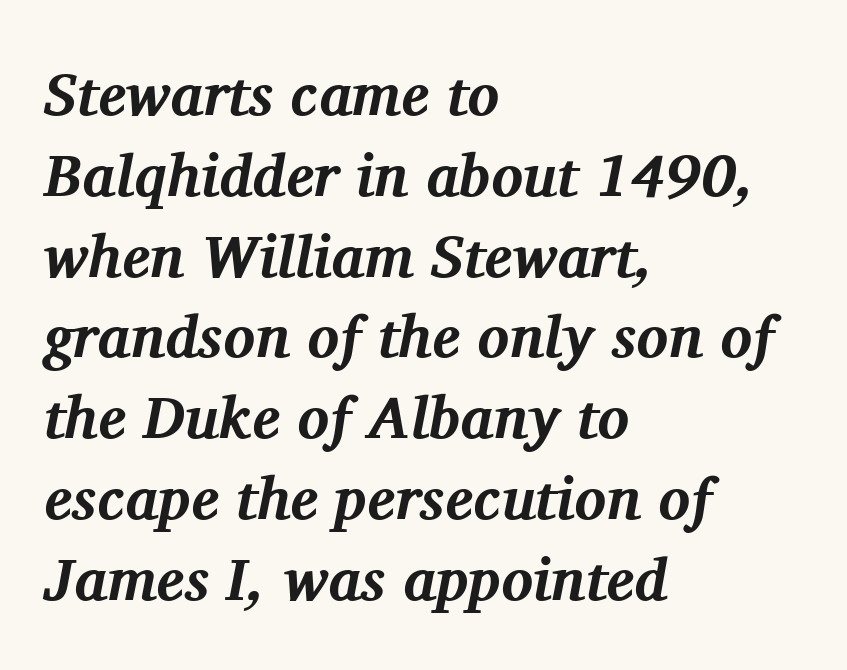
Q: Is the text bold? A: Yes.
Q: Is the text italic (slanted)? A: Yes, it leans right by about 11 degrees.
Q: Is the typeface a serif or a sans-serif typeface? A: Serif.
Q: Is the text underlined? A: No.
Q: How is the paragraph aligned? A: Left-aligned.
Q: Is the spacing between letters normal or unusually wide? A: Normal.
Q: Is the spacing between lines tight, normal or loose? A: Normal.
Q: Width (condensed, normal, or wide)? A: Normal.
Q: Stroke contrast? A: Medium.
Q: x-height? A: Medium.
Q: Monospaced? A: No.
